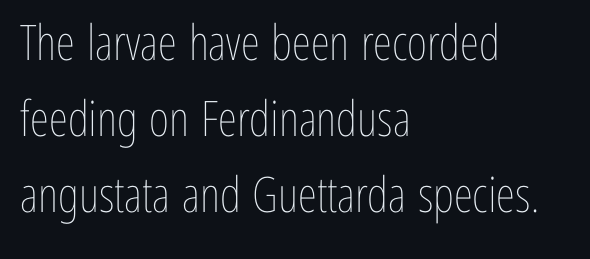
The image shows 49 px thin, condensed type, upright; set left-aligned, normal line spacing (1.55x), normal letter spacing, not underlined; low stroke contrast and a medium x-height.
